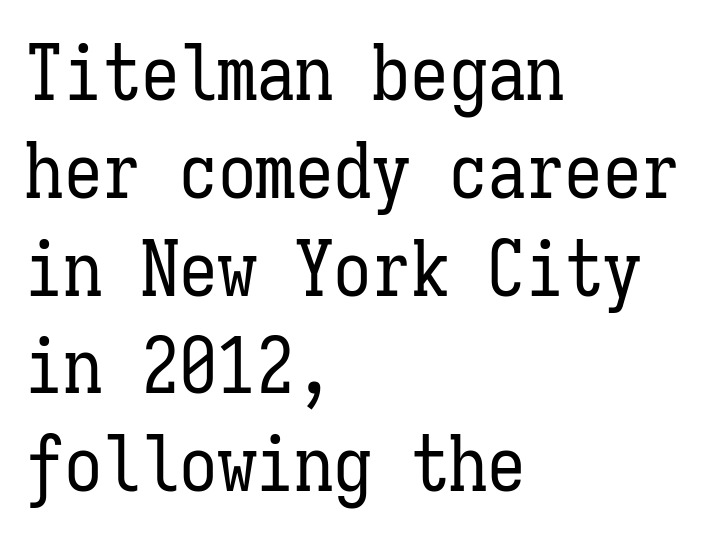
These lines stack with their left ends in a neat column. Looks like terminal output: every glyph gets an equal slot. The lines sit at an ordinary, default distance from one another. No word sits above an underline. Default kerning and tracking; the words read as compact shapes. The face looks like a standard text weight, possibly lighter.
